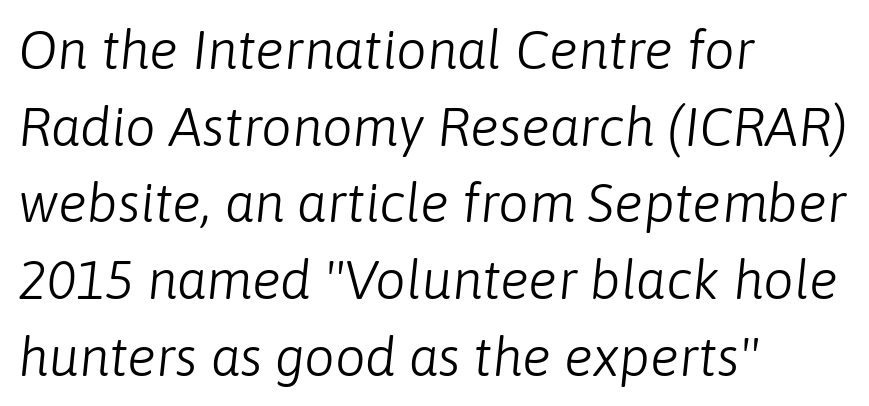
Q: Is the text bold? A: No.
Q: Is the text italic (slanted)? A: Yes, it leans right by about 6 degrees.
Q: Is the text underlined? A: No.
Q: How is the paragraph aligned? A: Left-aligned.
Q: Is the spacing between letters normal or unusually wide? A: Normal.
Q: Is the spacing between lines tight, normal or loose? A: Normal.
Q: Width (condensed, normal, or wide)? A: Normal.
Q: Stroke contrast? A: Low.
Q: x-height? A: Medium.
Q: Monospaced? A: No.
